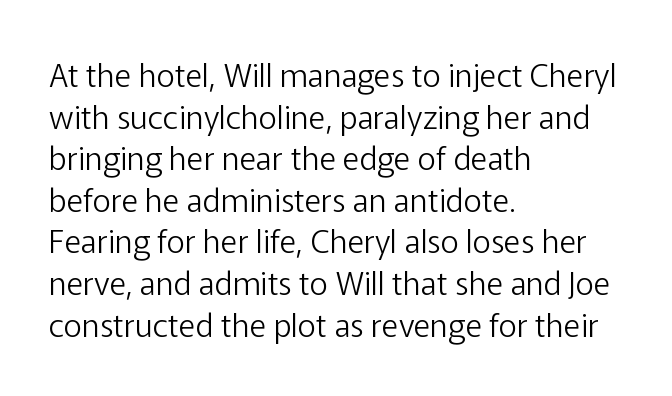
The image shows 32 px light sans-serif type, upright; set left-aligned, normal line spacing (1.3x), normal letter spacing, not underlined; low stroke contrast and a medium x-height.
